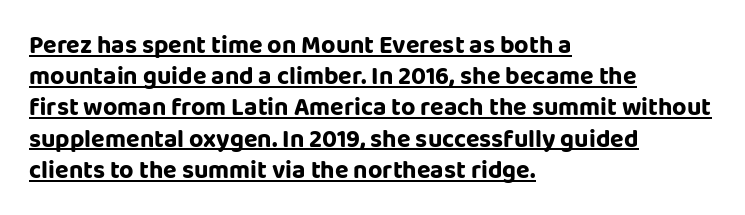
Q: Is the text italic (slanted)? A: No, it is upright.
Q: Is the text underlined? A: Yes.
Q: How is the paragraph aligned? A: Left-aligned.
Q: Is the spacing between letters normal or unusually wide? A: Normal.
Q: Is the spacing between lines tight, normal or loose? A: Normal.
